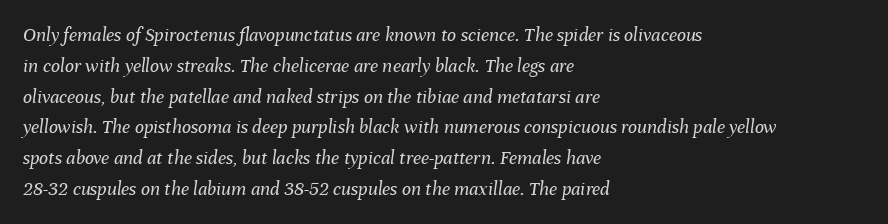
Quick note: underline off. The strokes are not fattened; the text isn't bold. Observe the lean: these are italic letterforms. In terms of leading, this rendering sits right in the middle.
